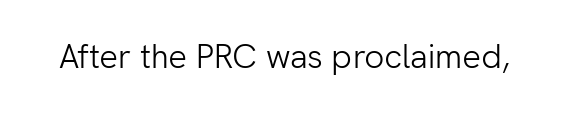
The image shows 33 px light sans-serif type, upright; set normal letter spacing, not underlined; low stroke contrast and a medium x-height.
